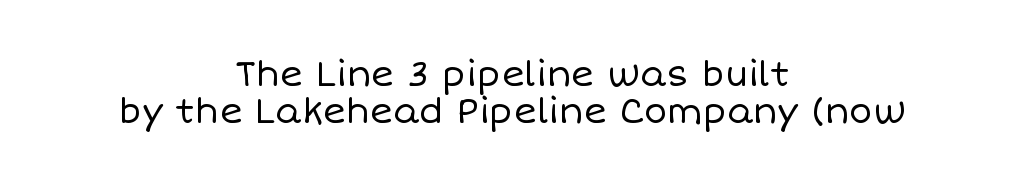
Ascenders rise straight up at ninety degrees. Regarding leading, the lines here are crowded together. Weight: regular or lighter. Descenders are the only things crossing below the line. Tracking value appears to be zero — textbook default spacing. Alignment: centered.
